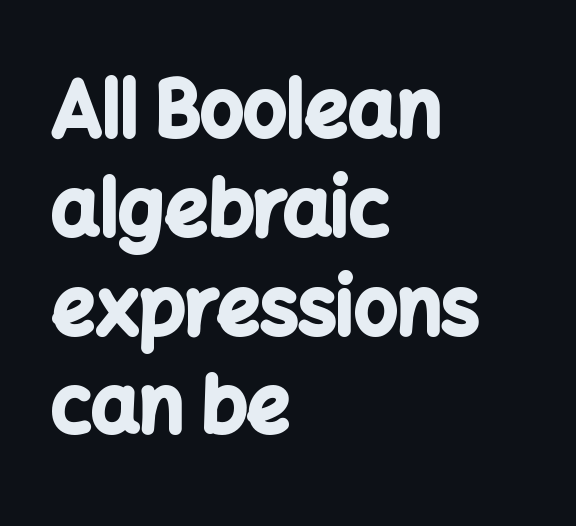
Unlike a traditional serif, this face leaves its strokes unadorned. A bare baseline throughout the passage. One glance says typical: line gaps are just what's usual. Its strokes are broad and dark, the hallmark of bold type. Observe the ordinary spacing: letters are neighbours, not strangers. The rag falls on the right side of this text block.
